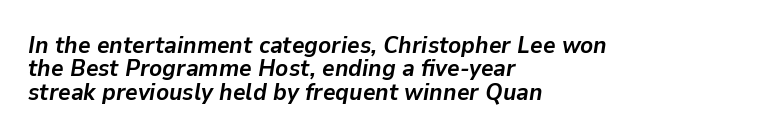
Compared with an ordinary text face, these strokes are far heavier — a full bold. Each line starts at the same left margin while the right side varies. Compared with typical body copy, the letter spacing here is the same. The designer dialed line spacing down below the default.
